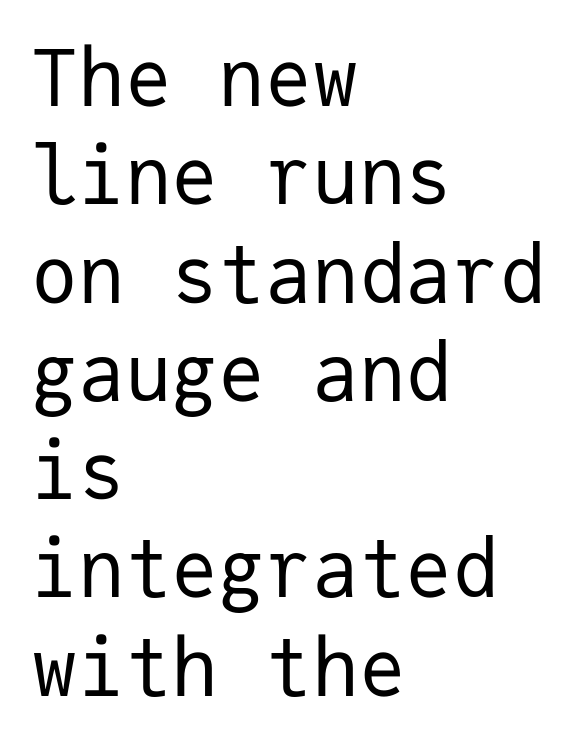
The image shows 78 px regular-weight sans-serif type, upright, monospaced; set left-aligned, normal line spacing (1.26x), normal letter spacing, not underlined; low stroke contrast and a medium x-height.
